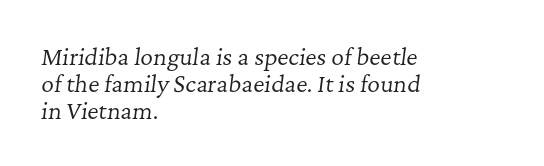
Q: Is the text bold? A: No.
Q: Is the text italic (slanted)? A: Yes, it leans right by about 7 degrees.
Q: Is the text underlined? A: No.
Q: How is the paragraph aligned? A: Left-aligned.
Q: Is the spacing between letters normal or unusually wide? A: Normal.
